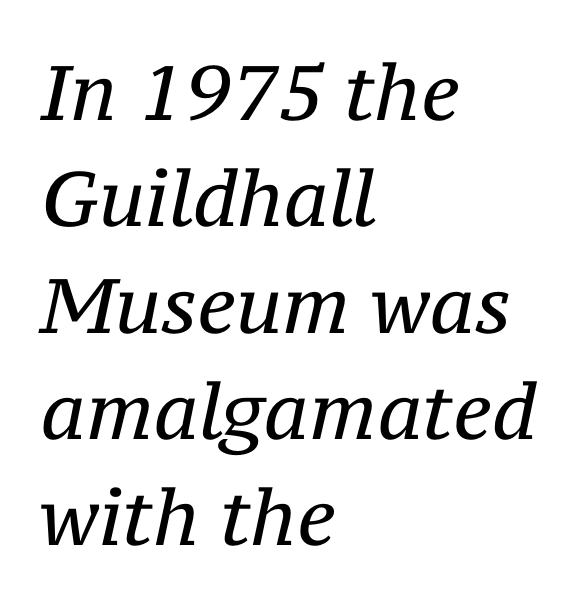
Q: Is the text bold? A: No.
Q: Is the text italic (slanted)? A: Yes, it leans right by about 12 degrees.
Q: Is the typeface a serif or a sans-serif typeface? A: Serif.
Q: Is the text underlined? A: No.
Q: How is the paragraph aligned? A: Left-aligned.
Q: Is the spacing between letters normal or unusually wide? A: Normal.
Q: Is the spacing between lines tight, normal or loose? A: Normal.
Q: Width (condensed, normal, or wide)? A: Normal.
Q: Stroke contrast? A: Medium.
Q: x-height? A: Medium.
Q: Monospaced? A: No.
